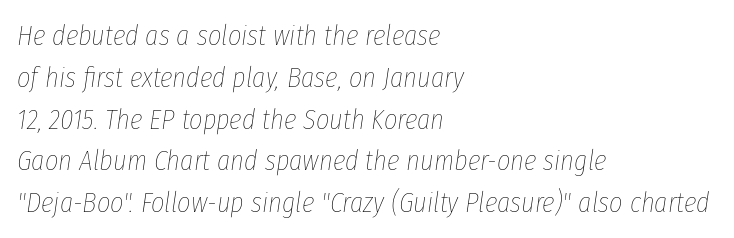
The rendering applies a slant to the glyphs. Evenly set lines give the paragraph a standard silhouette. No extra tracking has been applied to these lines. Compared with a typical body face, this is equally light or lighter still. Visually the block forms a straight wall on the left and a jagged coastline on the right. The passage shown is not underscored anywhere.
